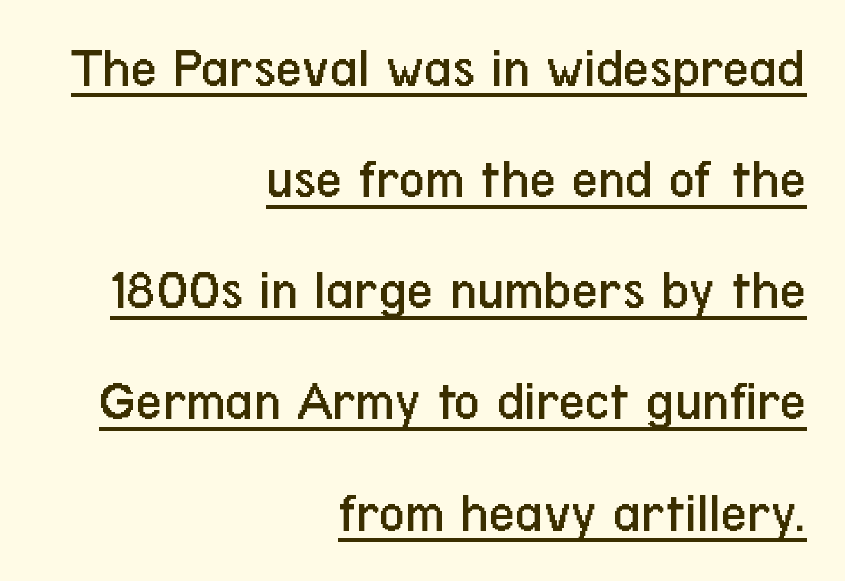
Widely set lines give the paragraph a tall, airy silhouette. Character widths vary here, with narrow letters taking less room than wide ones. This sample uses plain, unmodified letter spacing. Upright lettering throughout. Regarding serifs, this sample does without them. Glance below the letters and you will spot a drawn line.
